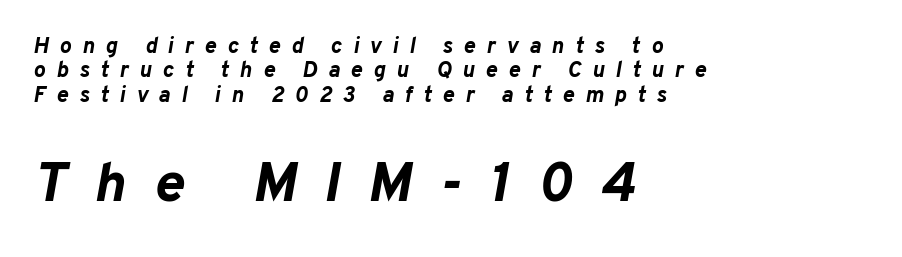
The image shows 56 px bold type, italic (leaning right); set left-aligned, tight line spacing (1.11x), unusually wide letter spacing (+0.5 em), not underlined; the second (bottom) block is 2.55x larger; low stroke contrast and a medium x-height.
